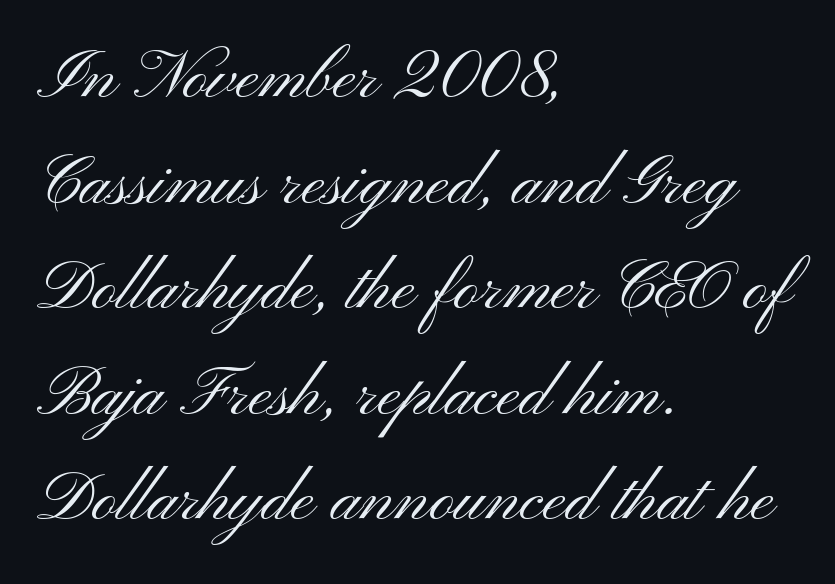
Q: Is the text bold? A: No.
Q: Is the text italic (slanted)? A: Yes.
Q: Is the typeface a serif or a sans-serif typeface? A: Sans-serif.
Q: Is the text underlined? A: No.
Q: How is the paragraph aligned? A: Left-aligned.
Q: Is the spacing between letters normal or unusually wide? A: Normal.
Q: Is the spacing between lines tight, normal or loose? A: Normal.
Q: Width (condensed, normal, or wide)? A: Wide.
Q: Stroke contrast? A: Medium.
Q: x-height? A: Small.
Q: Monospaced? A: No.
